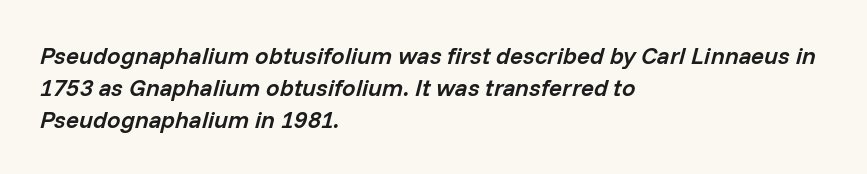
{"italic": "yes", "lean": "right", "slant_degrees": 14, "bold": "semi", "underline": "no", "align": "left", "line_spacing": "normal", "line_spacing_ratio": 1.33, "letter_spacing": "normal", "letter_spacing_em": 0.0, "glyph_px": 24}
